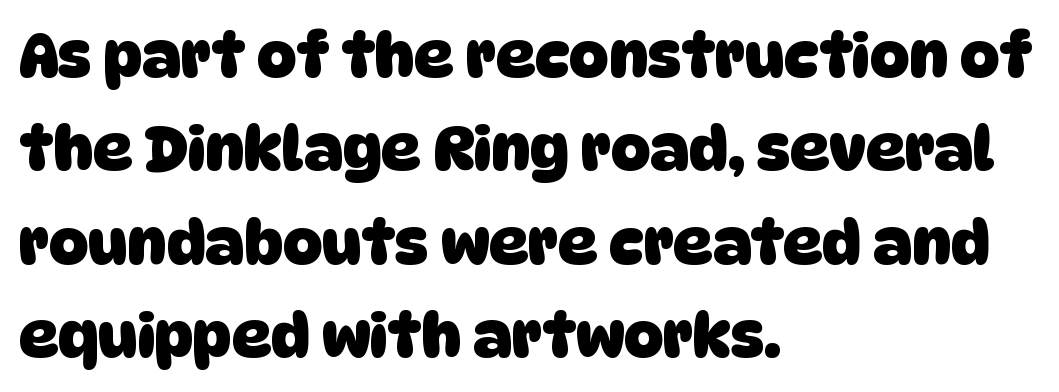
{"serif": "no", "bold": "yes", "weight": "heavy", "width": "normal", "stroke_contrast": "low", "x_height": "large", "monospaced": "no", "underline": "no", "align": "left", "line_spacing": "normal", "line_spacing_ratio": 1.53, "letter_spacing": "normal", "letter_spacing_em": 0.0, "glyph_px": 61}
